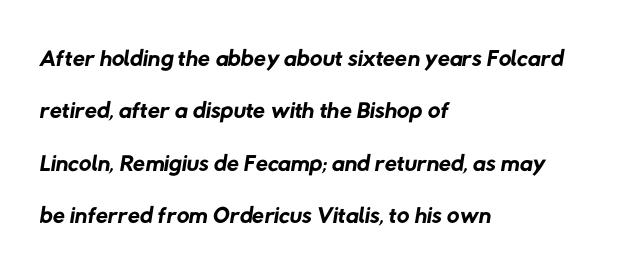
Q: Is the text bold? A: No.
Q: Is the typeface a serif or a sans-serif typeface? A: Sans-serif.
Q: Is the text underlined? A: No.
Q: How is the paragraph aligned? A: Left-aligned.
Q: Is the spacing between letters normal or unusually wide? A: Normal.
Q: Is the spacing between lines tight, normal or loose? A: Normal.
Q: Width (condensed, normal, or wide)? A: Normal.
Q: Stroke contrast? A: Low.
Q: x-height? A: Medium.
Q: Monospaced? A: No.
